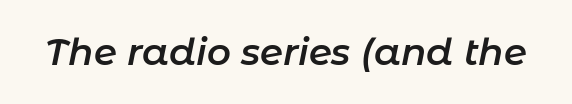
Looking at the ascenders, they clearly lean. A bit beefed up — I'd call it semibold rather than bold. The gap between lines stays unmarked. Spacing between characters is what you'd get straight out of the box. Here the designer chose a conventional face with non-uniform glyph widths.
